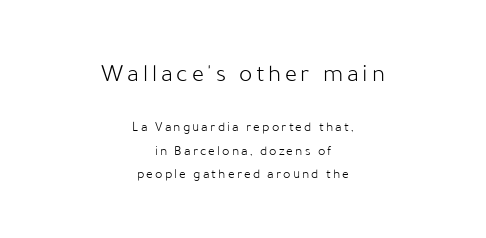
The image shows 25 px text type, upright; set centered, normal line spacing (1.68x), not underlined; the first (top) block is 1.79x larger.
